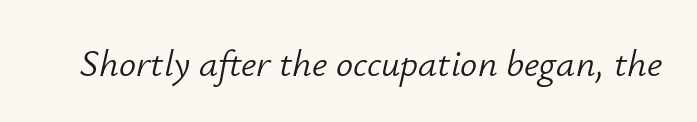
{"italic": "yes", "lean": "right", "slant_degrees": 12, "bold": "no", "weight": "light", "width": "normal", "stroke_contrast": "low", "x_height": "small", "monospaced": "no", "underline": "no", "letter_spacing": "normal", "letter_spacing_em": 0.0, "glyph_px": 38}
